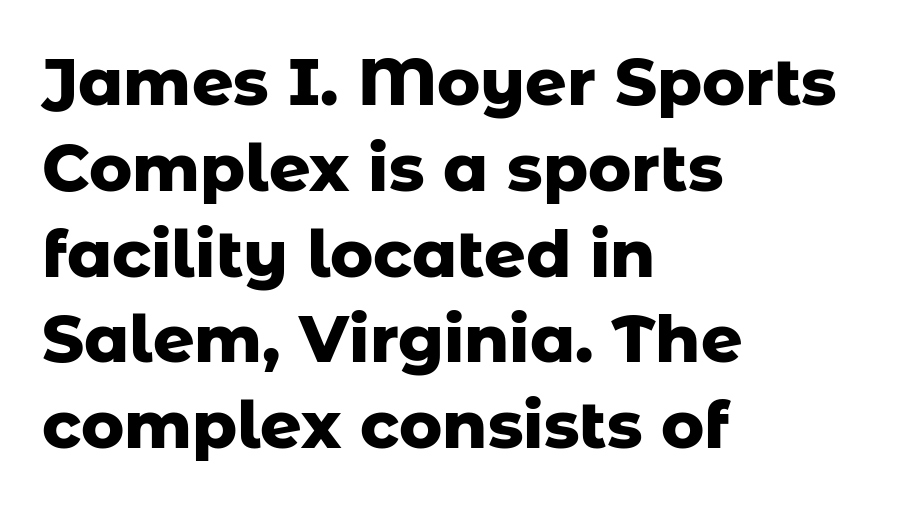
The lines in this sample share a left origin and differ only in where they stop. Glance below the letters and you will spot only blank space. Posture: vertical. Heavy-handed strokes throughout: this text is bold.
